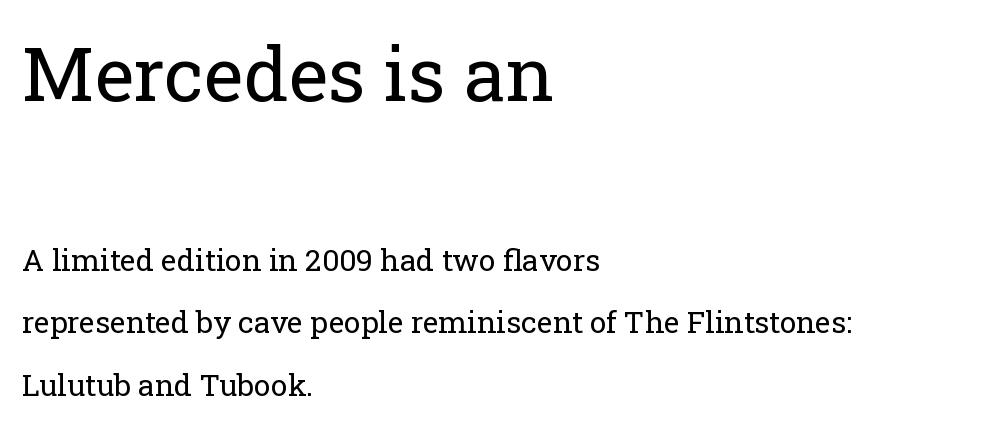
The image shows 75 px regular-weight serif type, upright; set left-aligned, loose line spacing (2.09x), normal letter spacing, not underlined; the first (top) block is 2.5x larger; low stroke contrast and a medium x-height.
